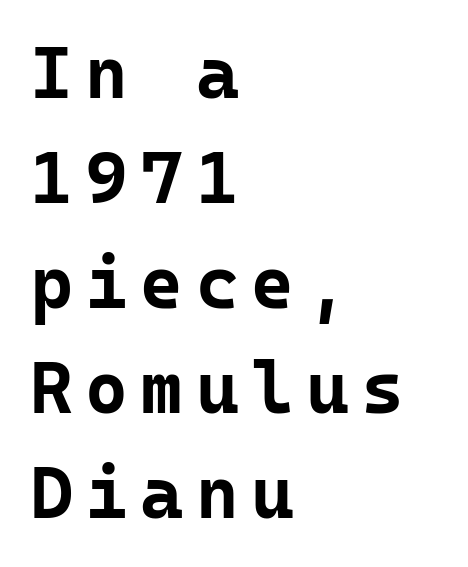
The text block is weighted toward the left margin, trailing off unevenly rightward. What kind of face is this? One without serifs — a sans. Vertical spacing — default. Heavy-handed strokes throughout: this text is bold. Ascenders rise straight up at ninety degrees. The face used here is monospaced, like something from a code editor.
